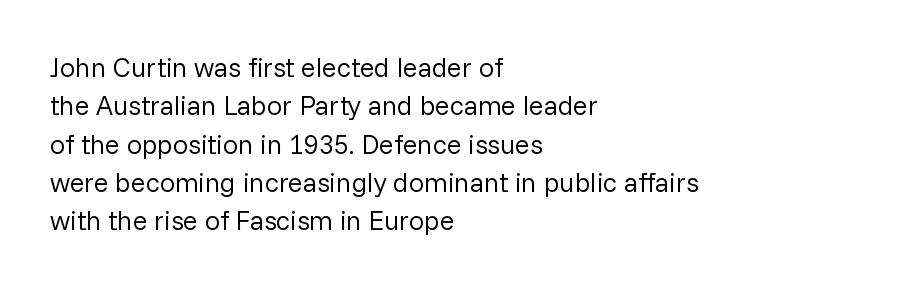
{"italic": "no", "bold": "no", "underline": "no", "align": "left", "line_spacing": "normal", "line_spacing_ratio": 1.42, "letter_spacing": "normal", "letter_spacing_em": 0.0, "glyph_px": 27}
